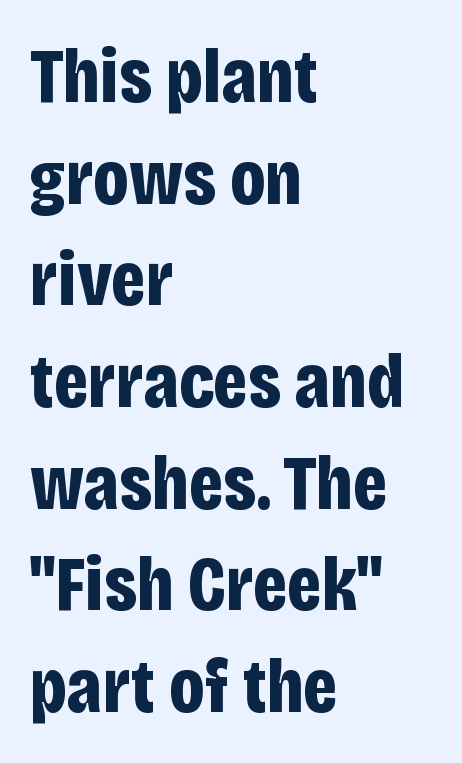
The image shows 77 px bold, condensed sans-serif type, upright; set left-aligned, normal line spacing (1.32x), normal letter spacing, not underlined; low stroke contrast and a large x-height.
